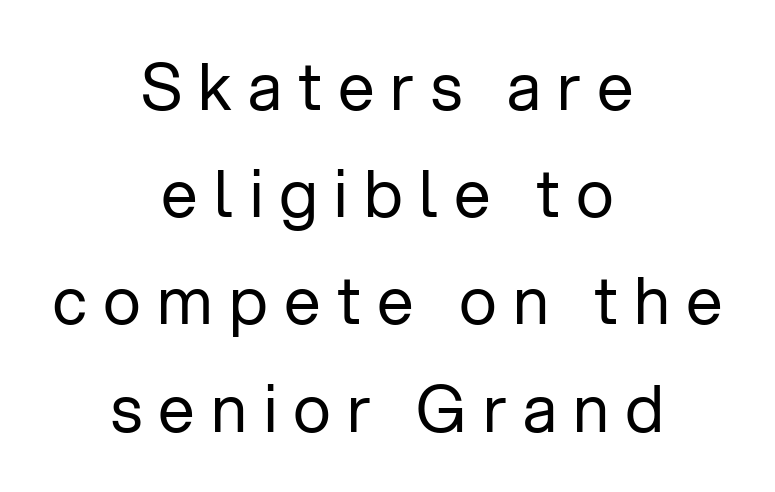
Each new line begins a customary step beneath the previous one. The characters are drawn with everyday or finer stroke widths. Posture: upright roman. Unmarked baselines from the first word to the last. Inter-character spacing is expanded well beyond the font's built-in metrics. Centered paragraph, ragged on both sides.
